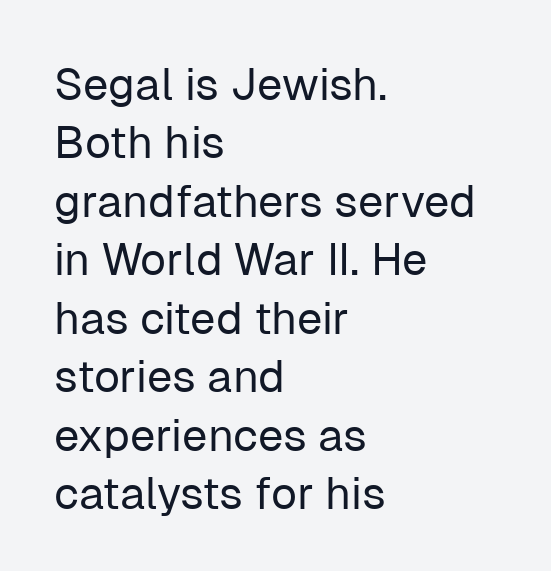
Quick note: interline space is typical. Each letter's strokes conclude bluntly, with no projecting serifs. Every character sits straight up, as roman type does. Where is the straight margin? On the left. Bold? No — there's no thickening of the strokes.
